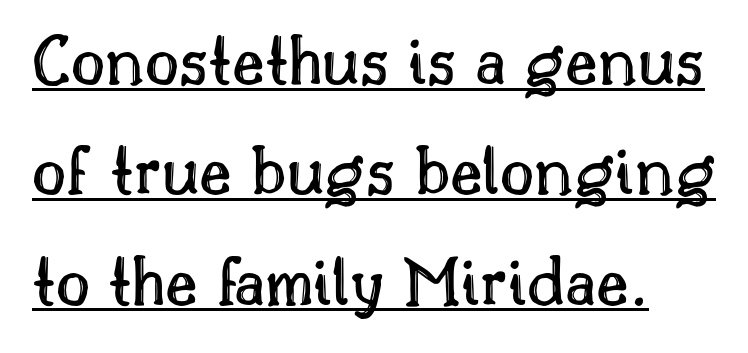
The image shows 74 px text type, upright; set normal line spacing (1.49x), normal letter spacing, underlined; a small x-height.
